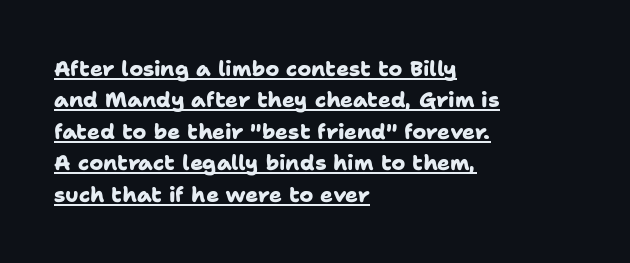
Students, observe: this is what conventionally led text looks like. Words appear dense and cohesive because spacing is normal. If you drew a ruler down the left edge, every line would touch it. Quick note: underline on. Set as a true bold cut, around the 700 mark.
